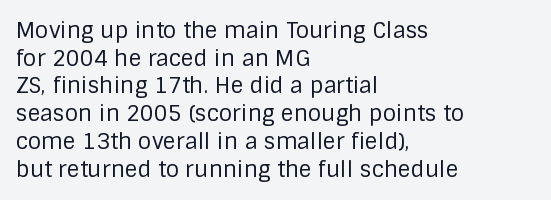
{"italic": "no", "bold": "no", "underline": "no", "align": "left", "line_spacing": "normal", "line_spacing_ratio": 1.26, "letter_spacing": "normal", "letter_spacing_em": 0.0, "glyph_px": 22}
